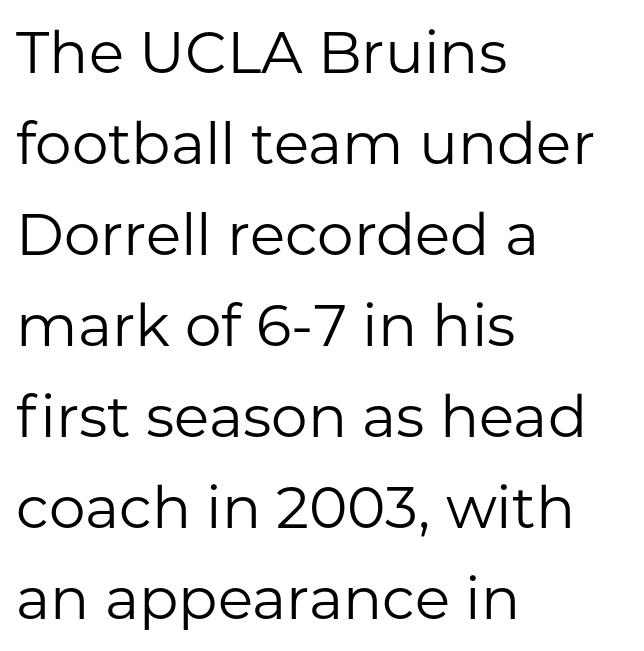
Q: Is the text bold? A: No.
Q: Is the text italic (slanted)? A: No, it is upright.
Q: Is the typeface a serif or a sans-serif typeface? A: Sans-serif.
Q: Is the text underlined? A: No.
Q: How is the paragraph aligned? A: Left-aligned.
Q: Is the spacing between letters normal or unusually wide? A: Normal.
Q: Is the spacing between lines tight, normal or loose? A: Normal.
Q: Width (condensed, normal, or wide)? A: Normal.
Q: Stroke contrast? A: Low.
Q: x-height? A: Medium.
Q: Monospaced? A: No.
